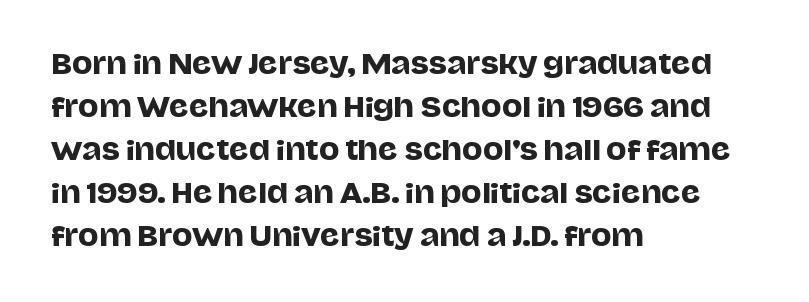
The image shows 27 px text type, upright; set left-aligned, normal line spacing (1.59x), normal letter spacing, not underlined.
